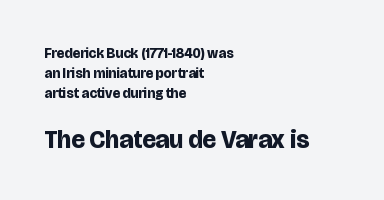
The image shows 25 px bold type, upright; set left-aligned, normal line spacing (1.43x), normal letter spacing, not underlined; the second (bottom) block is 1.79x larger.
